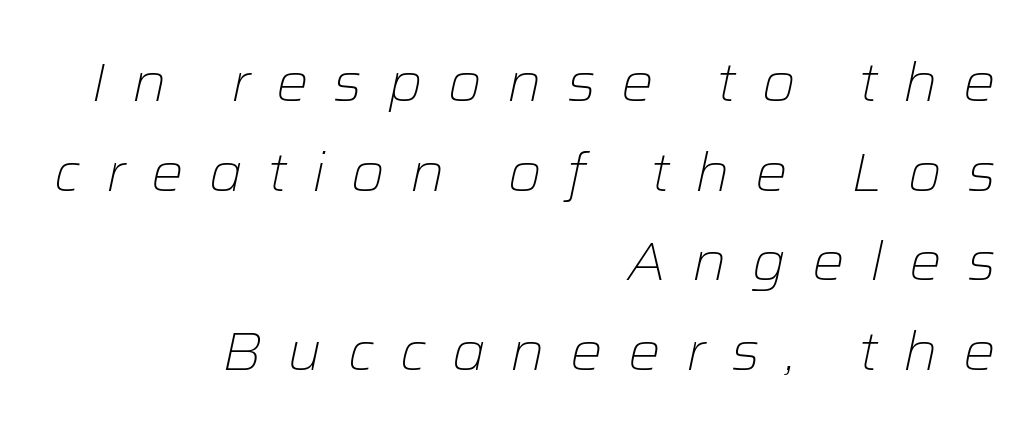
The image shows 54 px light type, italic (leaning right); set right-aligned, normal line spacing (1.66x), unusually wide letter spacing (+0.47 em), not underlined; low stroke contrast and a medium x-height.
